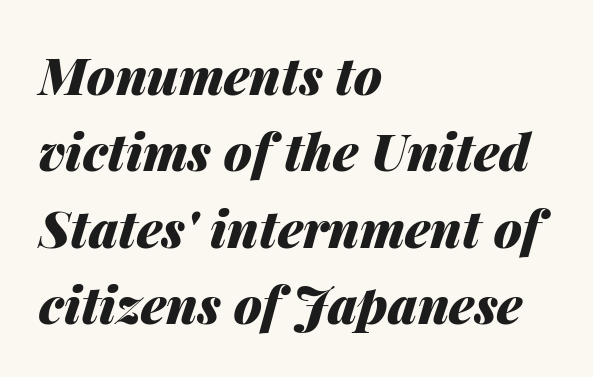
The image shows 51 px heavy type, italic (leaning right); set left-aligned, normal line spacing (1.5x), normal letter spacing, not underlined; medium stroke contrast and a medium x-height.
